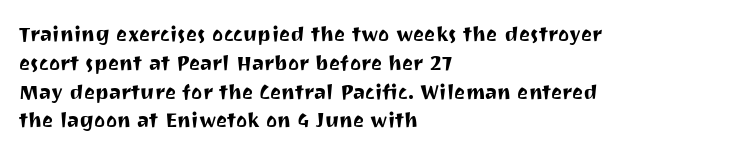
The compositor pushed each line to the left boundary. The strip under each line holds only bare page. When letters stand straight like this, we call the style roman or upright. Letter spacing: default. In terms of leading, this rendering sits right in the middle.
